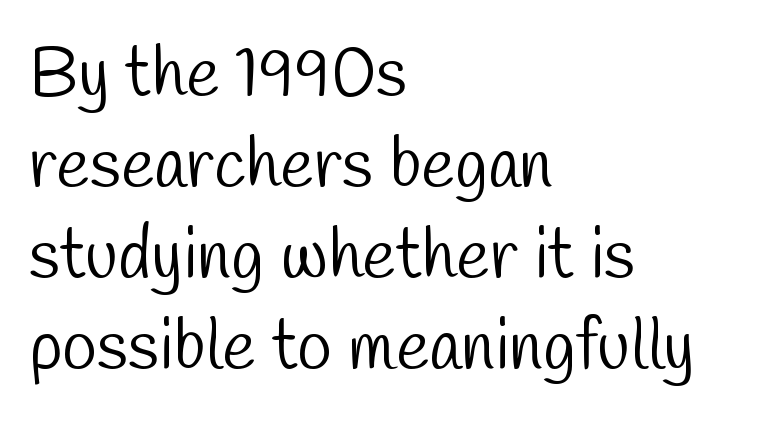
The image shows 71 px light, condensed sans-serif type; set left-aligned, normal line spacing (1.28x), normal letter spacing, not underlined; low stroke contrast and a medium x-height.
